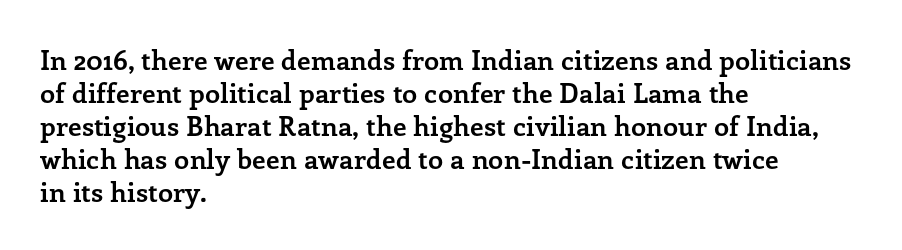
The image shows 27 px bold type, upright; set left-aligned, line spacing 1.22x, normal letter spacing, not underlined.
